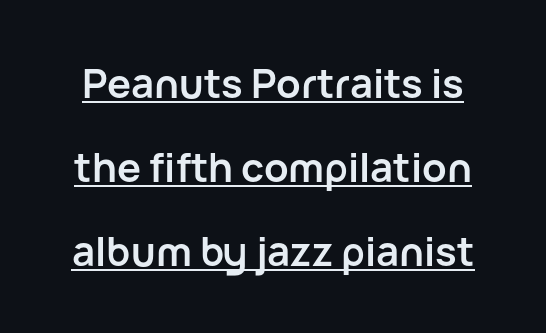
These lines are composed in type without serifs. The passage shown has conventional tracking throughout. Line spacing here is loose. Emphasis by weight is at full strength: bold. The passage shown is typed in a proportional face where columns would drift. A baseline rule has been typeset under these characters.
